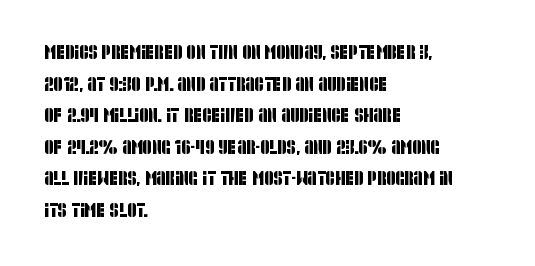
Line starts are locked; line ends wander. Beneath every word, the page is bare. The letterforms sit shoulder to shoulder at normal distance. What's the leading like? Ordinary, nothing unusual.
